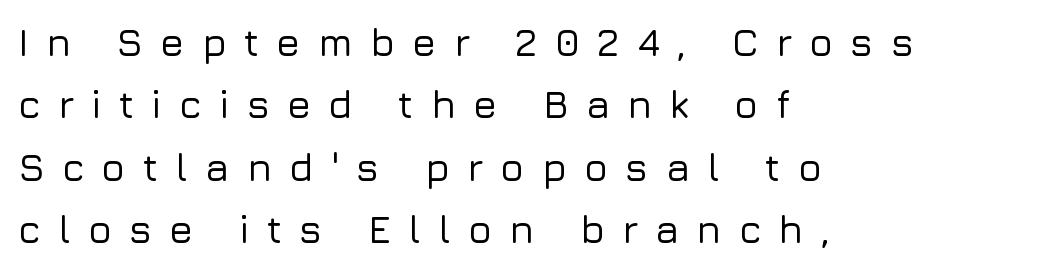
The image shows 39 px sans-serif type, upright; set left-aligned, normal line spacing (1.6x), unusually wide letter spacing (+0.44 em), not underlined; low stroke contrast and a medium x-height.
